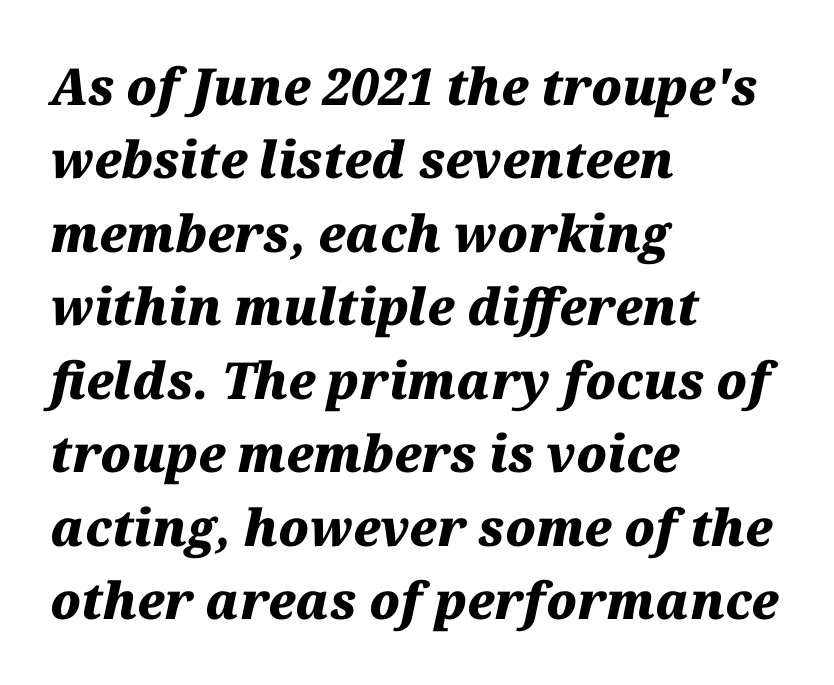
Proportional: the letters do not fall into vertical columns. The face used here has the dense, thick strokes of a bold. There is no visible air inserted between adjacent glyphs. In terms of posture, this sample is oblique. Short and long lines alike share a common starting point at left. The passage shown is not underscored anywhere.
